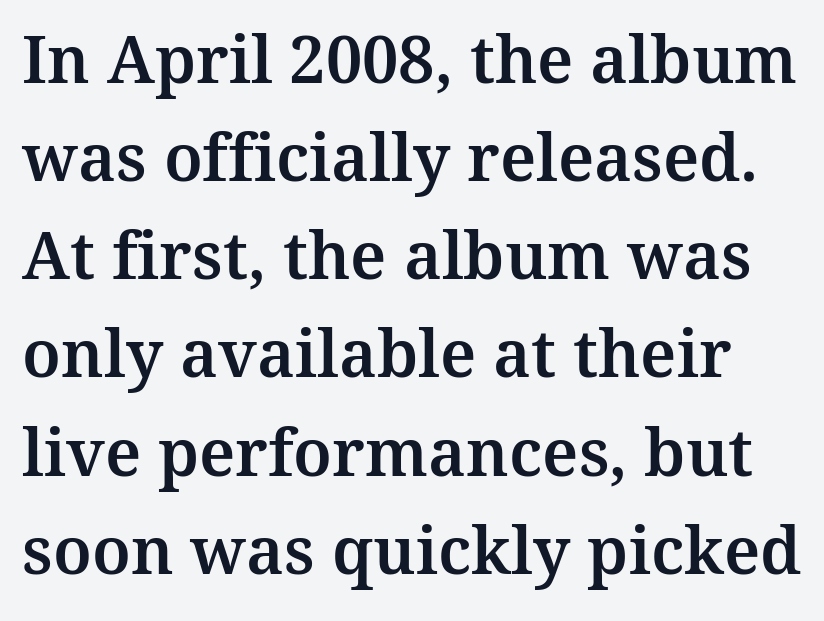
{"serif": "yes", "italic": "no", "width": "normal", "stroke_contrast": "medium", "x_height": "medium", "monospaced": "no", "underline": "no", "line_spacing": "normal", "line_spacing_ratio": 1.51, "letter_spacing": "normal", "letter_spacing_em": 0.0, "glyph_px": 65}
